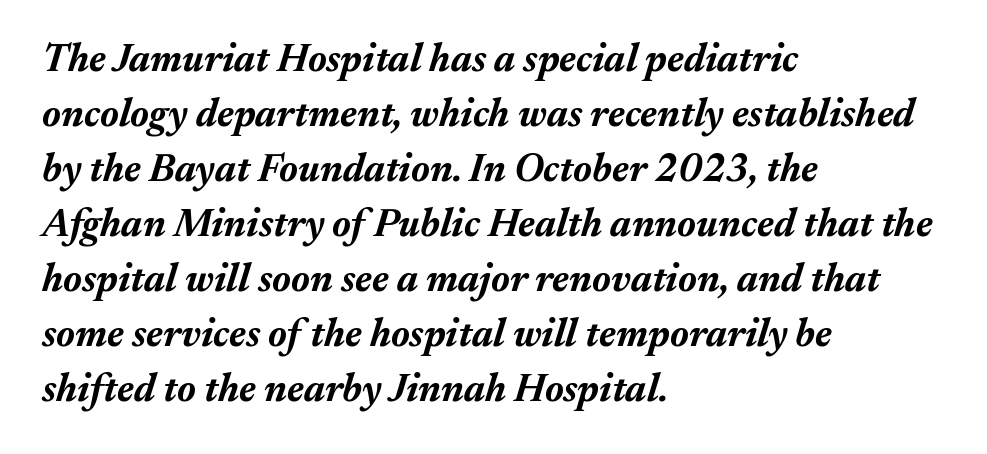
Q: Is the text bold? A: Yes.
Q: Is the text italic (slanted)? A: Yes, it leans right by about 17 degrees.
Q: Is the text underlined? A: No.
Q: How is the paragraph aligned? A: Left-aligned.
Q: Is the spacing between letters normal or unusually wide? A: Normal.
Q: Is the spacing between lines tight, normal or loose? A: Normal.
Q: Width (condensed, normal, or wide)? A: Normal.
Q: Stroke contrast? A: Medium.
Q: x-height? A: Medium.
Q: Monospaced? A: No.
